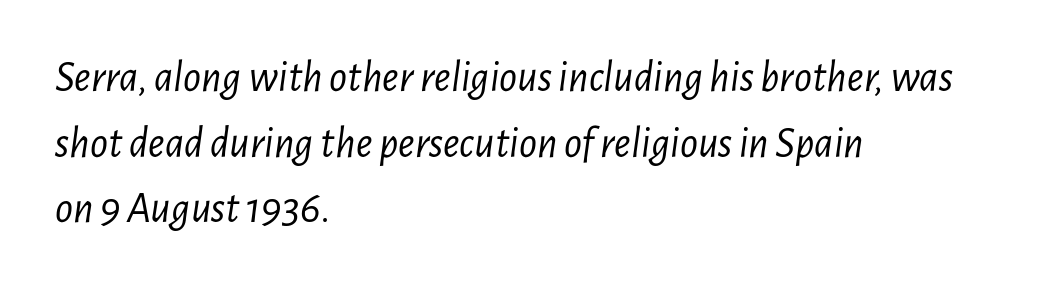
The image shows 44 px light, condensed type, italic (leaning right); set left-aligned, normal line spacing (1.49x), normal letter spacing, not underlined; low stroke contrast and a medium x-height.
